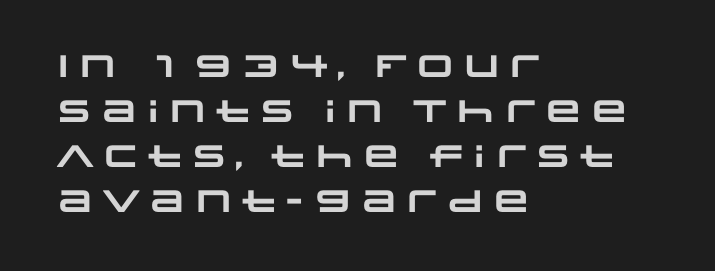
The image shows 31 px heavy, wide sans-serif type; set left-aligned, normal line spacing (1.45x), normal letter spacing, not underlined; low stroke contrast and a large x-height.
